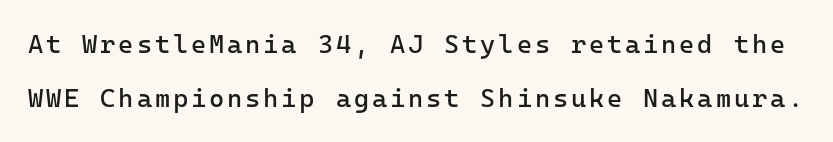
Q: Is the text bold? A: No.
Q: Is the text italic (slanted)? A: No, it is upright.
Q: Is the text underlined? A: No.
Q: Is the spacing between lines tight, normal or loose? A: Loose.
